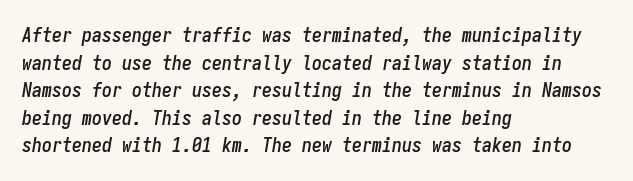
Q: Is the text italic (slanted)? A: Yes, it leans right by about 9 degrees.
Q: Is the text underlined? A: No.
Q: How is the paragraph aligned? A: Left-aligned.
Q: Is the spacing between letters normal or unusually wide? A: Normal.
Q: Is the spacing between lines tight, normal or loose? A: Normal.
